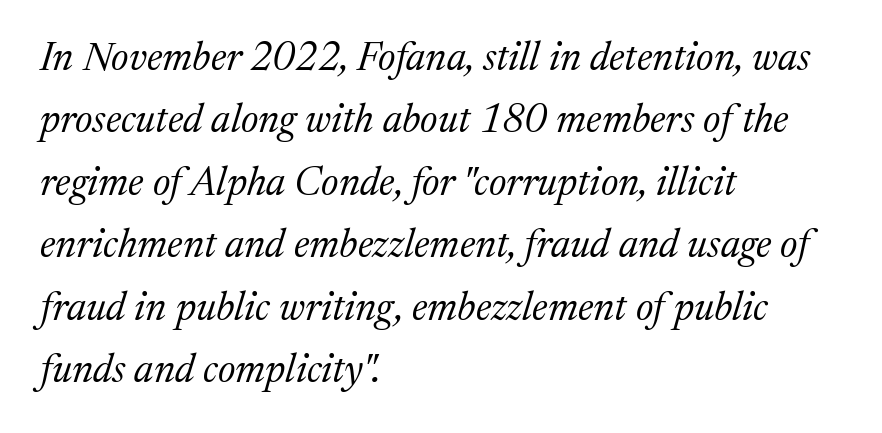
{"serif": "yes", "italic": "yes", "lean": "right", "slant_degrees": 17, "bold": "no", "weight": "regular", "width": "normal", "stroke_contrast": "medium", "x_height": "medium", "monospaced": "no", "underline": "no", "align": "left", "line_spacing": "normal", "line_spacing_ratio": 1.56, "letter_spacing": "normal", "letter_spacing_em": 0.0, "glyph_px": 40}
